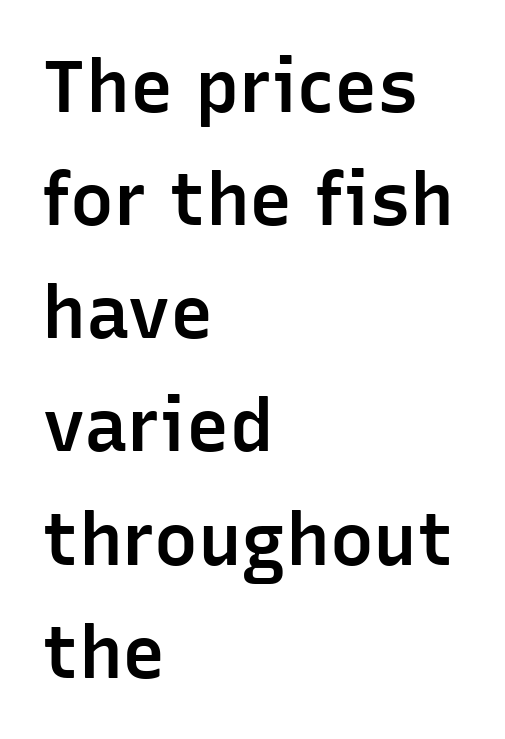
Q: Is the text bold? A: Semi-bold.
Q: Is the text italic (slanted)? A: No, it is upright.
Q: Is the typeface a serif or a sans-serif typeface? A: Sans-serif.
Q: Is the text underlined? A: No.
Q: How is the paragraph aligned? A: Left-aligned.
Q: Is the spacing between letters normal or unusually wide? A: Normal.
Q: Is the spacing between lines tight, normal or loose? A: Normal.
Q: Width (condensed, normal, or wide)? A: Normal.
Q: Stroke contrast? A: Low.
Q: x-height? A: Medium.
Q: Monospaced? A: No.
